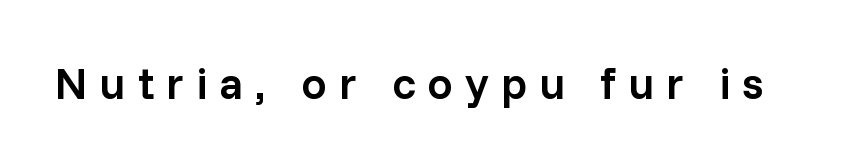
{"serif": "no", "italic": "no", "bold": "semi", "weight": "semibold", "width": "normal", "stroke_contrast": "low", "x_height": "medium", "monospaced": "no", "underline": "no", "letter_spacing": "wide", "letter_spacing_em": 0.27, "glyph_px": 45}
